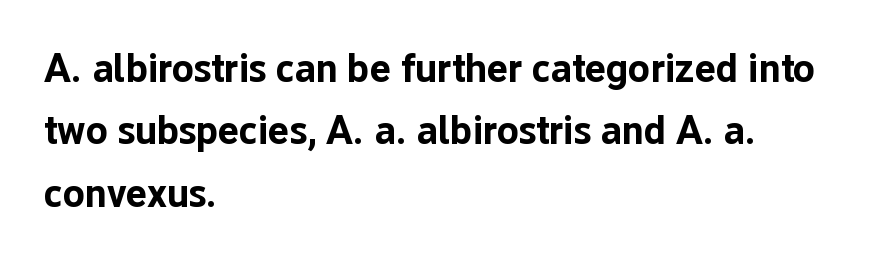
The image shows 40 px bold sans-serif type, upright; set left-aligned, normal line spacing (1.56x), normal letter spacing, not underlined; low stroke contrast and a medium x-height.
